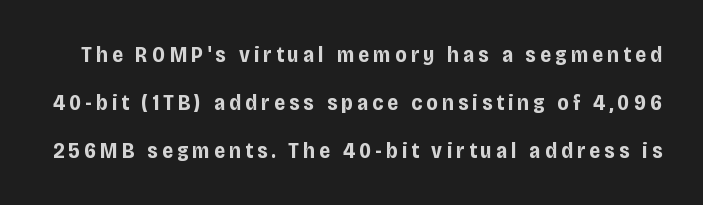
The image shows 22 px bold type, upright; set loose line spacing (2.18x), not underlined.
